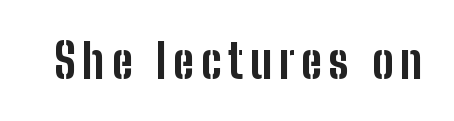
The passage shown is not underscored anywhere. Bold? Absolutely — the strokes are thick and heavy. Regarding serifs, this sample does without them. These lines are rendered in a variable-pitch font.
